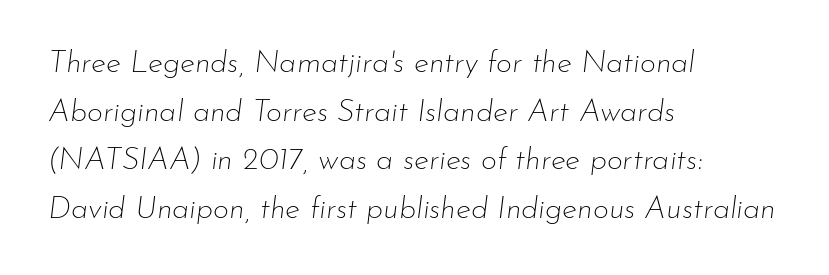
The compositor pushed each line to the left boundary. Summary of vertical rhythm: regular, with standard interline spacing. No heavy texture on the line: the type isn't bold. Anything drawn beneath the words? Only blank space. Standard letterfit; no display-style spreading of the glyphs.
